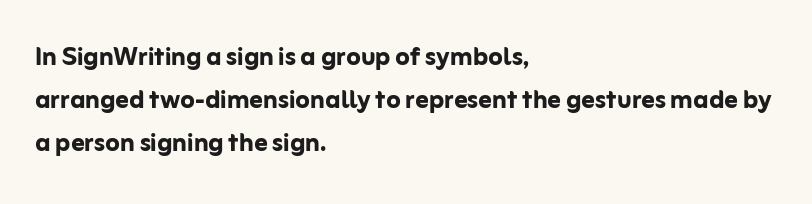
The image shows 33 px semibold sans-serif type, upright; set left-aligned, normal line spacing (1.31x), normal letter spacing, not underlined; low stroke contrast and a medium x-height.
